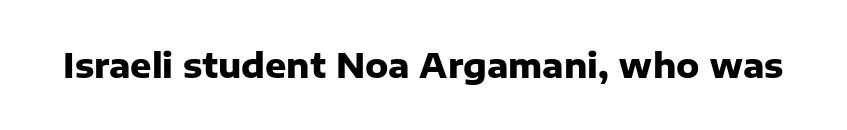
{"serif": "no", "italic": "no", "bold": "yes", "weight": "heavy", "width": "normal", "stroke_contrast": "low", "x_height": "medium", "monospaced": "no", "underline": "no", "letter_spacing": "normal", "letter_spacing_em": 0.0, "glyph_px": 33}
